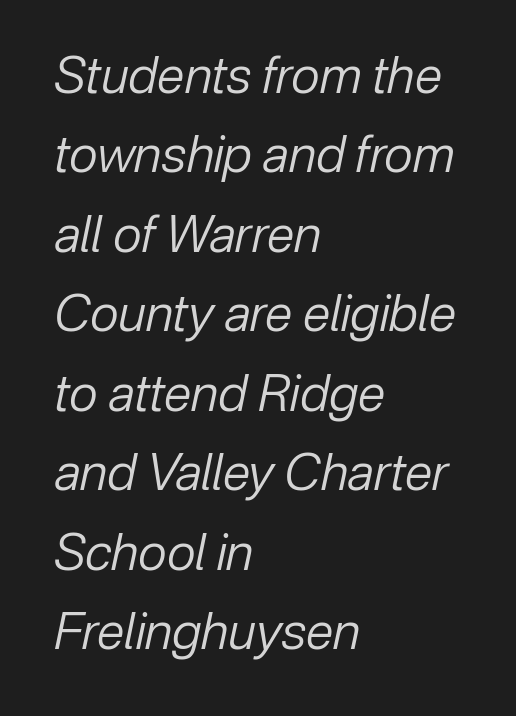
Q: Is the text bold? A: No.
Q: Is the text italic (slanted)? A: Yes, it leans right by about 12 degrees.
Q: Is the text underlined? A: No.
Q: How is the paragraph aligned? A: Left-aligned.
Q: Is the spacing between letters normal or unusually wide? A: Normal.
Q: Is the spacing between lines tight, normal or loose? A: Normal.
Q: Width (condensed, normal, or wide)? A: Normal.
Q: Stroke contrast? A: Low.
Q: x-height? A: Medium.
Q: Monospaced? A: No.
